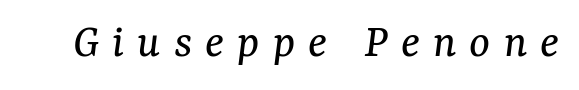
Proportional: the letters do not fall into vertical columns. Display-style spreading of the glyphs; the letterfit is very open. These glyphs show unthickened strokes, regular width or finer. Observe the serifs anchoring each vertical stroke in this sample.
